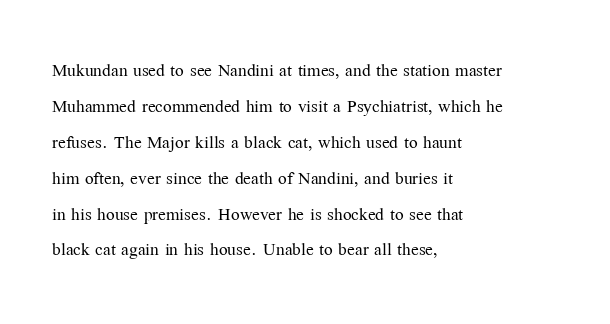
The image shows 23 px text type, upright; set left-aligned, normal line spacing (1.56x), normal letter spacing, not underlined.
